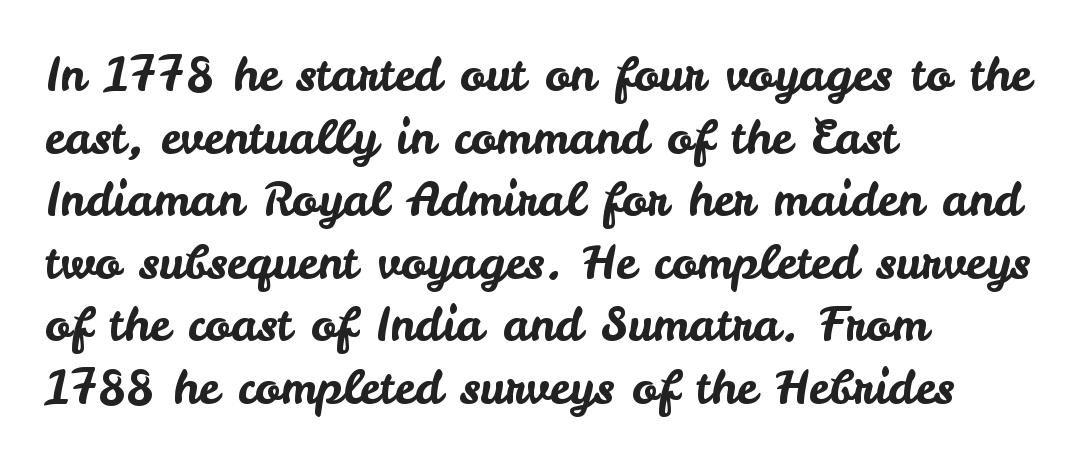
Honestly, the letter spacing is just normal — you wouldn't notice it. This is sans-serif lettering, the kind often seen on screens and signage. Leading: standard. Words float on clear page, feet unadorned. The face used here is proportionally spaced, like ordinary book or web type.
